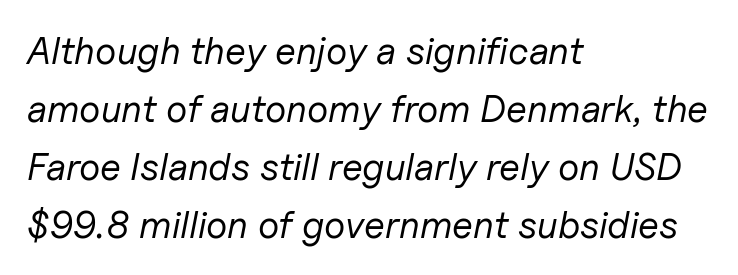
{"italic": "yes", "lean": "right", "slant_degrees": 11, "bold": "no", "weight": "regular", "width": "normal", "stroke_contrast": "low", "x_height": "medium", "monospaced": "no", "underline": "no", "align": "left", "line_spacing": "normal", "line_spacing_ratio": 1.53, "letter_spacing": "normal", "letter_spacing_em": 0.0, "glyph_px": 38}
